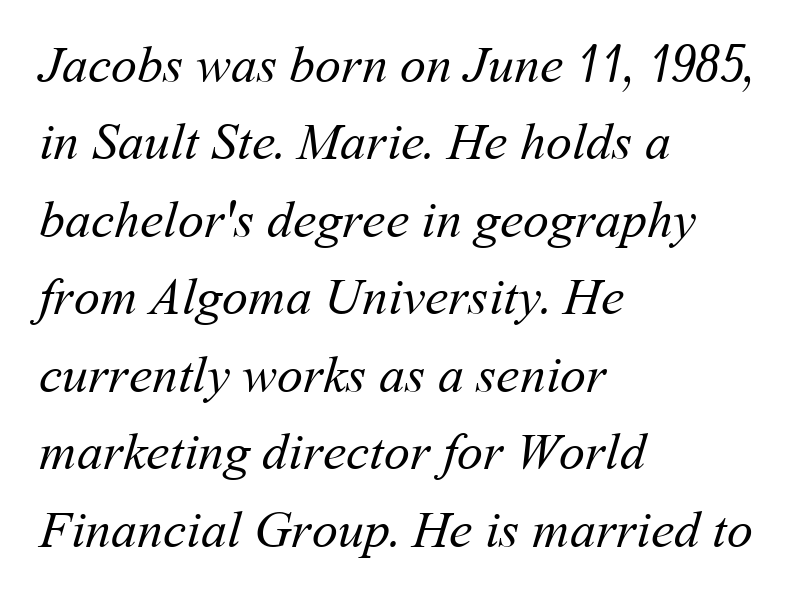
{"bold": "no", "weight": "regular", "width": "normal", "stroke_contrast": "medium", "x_height": "medium", "monospaced": "no", "underline": "no", "align": "left", "line_spacing": "normal", "line_spacing_ratio": 1.49, "letter_spacing": "normal", "letter_spacing_em": 0.0, "glyph_px": 52}
